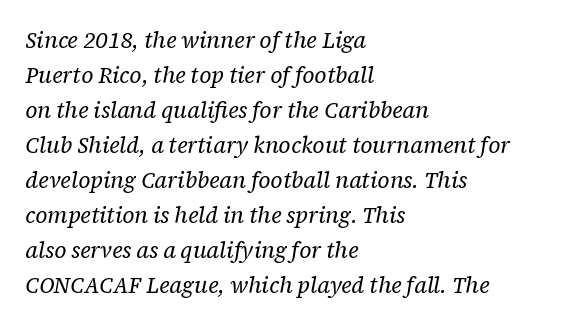
Q: Is the text bold? A: No.
Q: Is the text italic (slanted)? A: Yes, it leans right by about 12 degrees.
Q: Is the text underlined? A: No.
Q: How is the paragraph aligned? A: Left-aligned.
Q: Is the spacing between letters normal or unusually wide? A: Normal.
Q: Is the spacing between lines tight, normal or loose? A: Normal.
